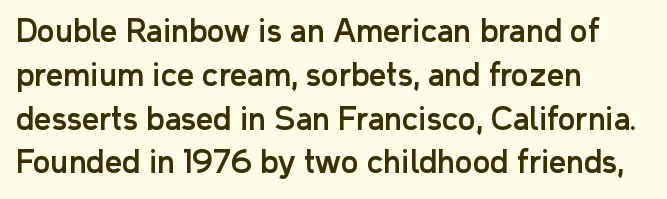
The letterforms sit shoulder to shoulder at normal distance. Is there any slant? The stems are plumb. Each row of text sits above clean, open space. Does the copy run flush right? No — it runs flush left. Regarding leading, the lines here are spaced in the standard way.
